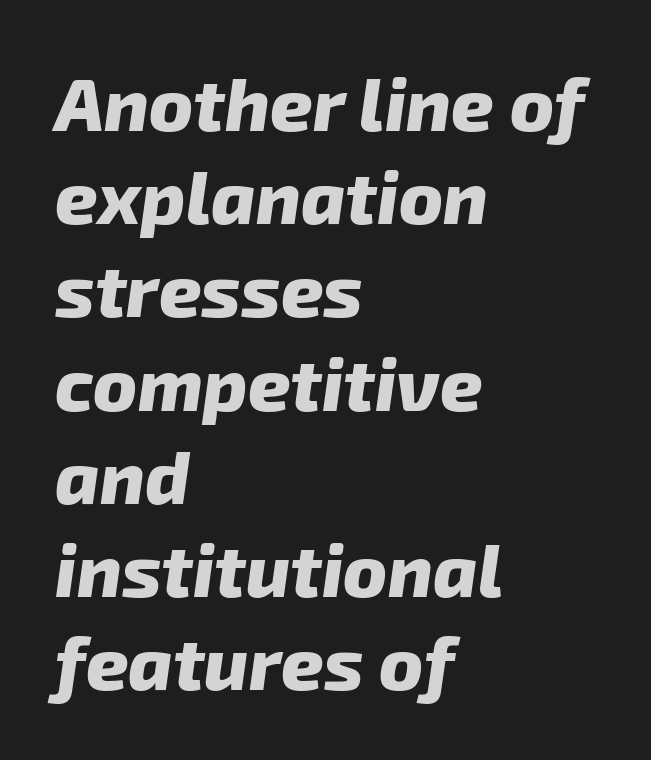
Teacher's note: observe the even left margin — that is flush-left alignment. Words float on clear page, feet unadorned. Here the designer chose a conventional face with non-uniform glyph widths. Each word holds together tightly as a unit, with standard inter-letter gaps.
